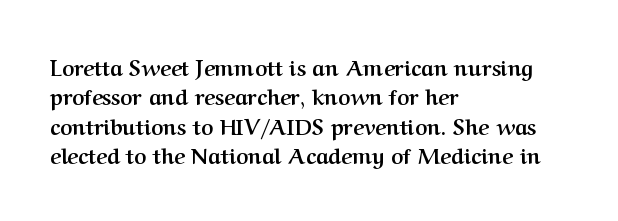
The image shows 21 px bold type, upright; set left-aligned, normal line spacing (1.4x), normal letter spacing, not underlined.
